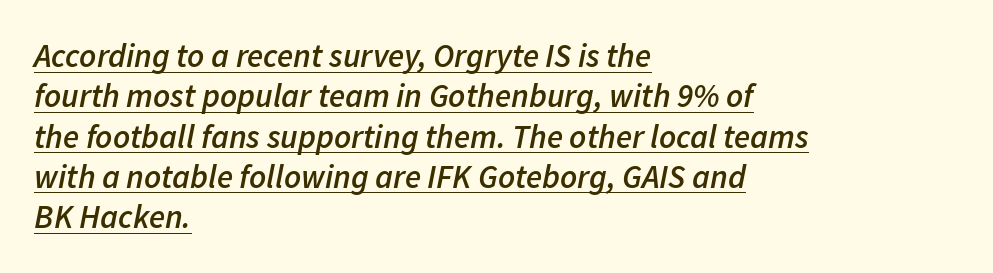
{"italic": "yes", "lean": "right", "slant_degrees": 11, "bold": "semi", "weight": "semibold", "width": "normal", "stroke_contrast": "low", "x_height": "medium", "monospaced": "no", "underline": "yes", "align": "left", "line_spacing_ratio": 1.22, "letter_spacing": "normal", "letter_spacing_em": 0.0, "glyph_px": 33}
